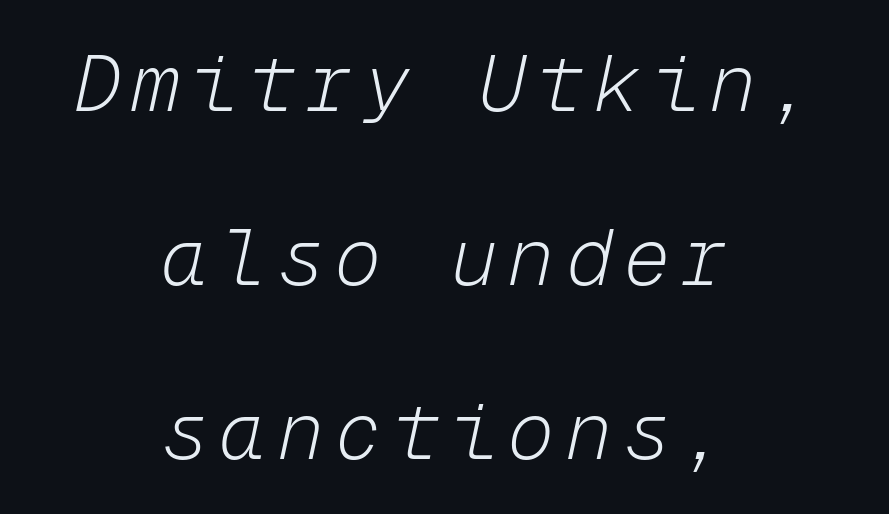
Each letter, wide or thin by design, is forced into the same width here. Quick note: underline off. This is oblique type, the kind used for emphasis or titles. Line starts and ends both wander, symmetrically. Compared with typical paragraphs, the rows here are farther apart.
